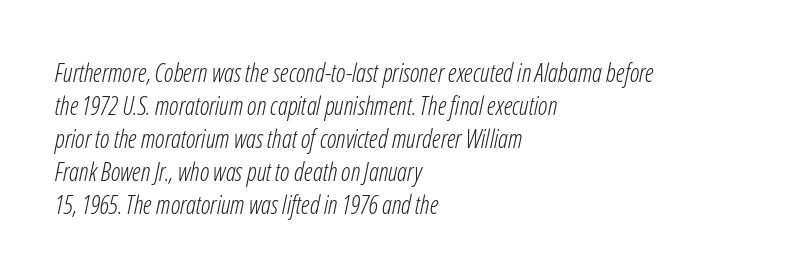
Line beginnings align vertically; line endings do not. Nobody touched the tracking dial on this one. Quick note: italic. Decoration check: the copy has no underline. A light-to-regular cut is what we see here. The rows are spaced the way most documents space them.
